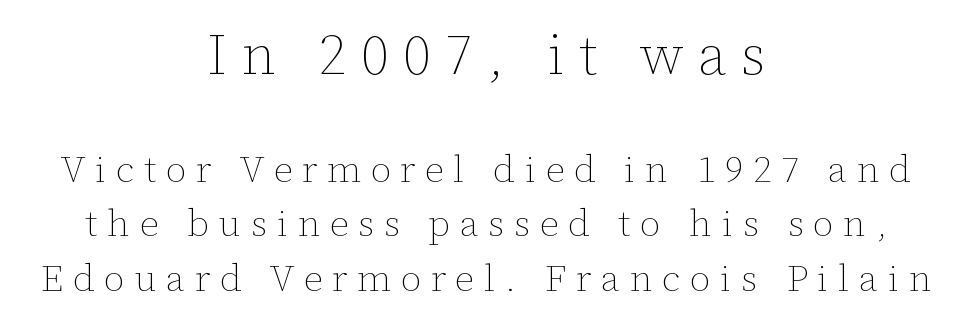
{"italic": "no", "bold": "no", "weight": "thin", "width": "normal", "stroke_contrast": "low", "x_height": "medium", "monospaced": "no", "underline": "no", "align": "center", "line_spacing": "normal", "line_spacing_ratio": 1.43, "letter_spacing": "wide", "letter_spacing_em": 0.25, "larger_block": "first", "size_ratio": 1.5, "glyph_px": 57}
